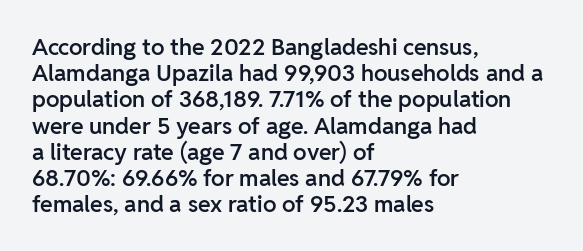
The image shows 23 px text type, upright; set left-aligned, tight line spacing (1.14x), normal letter spacing, not underlined.
